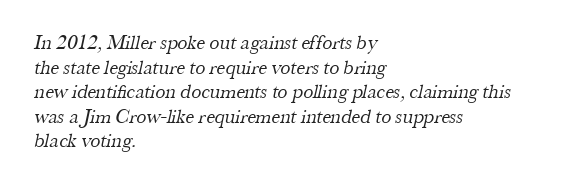
The image shows 20 px text type; set left-aligned, line spacing 1.23x, normal letter spacing, not underlined.
